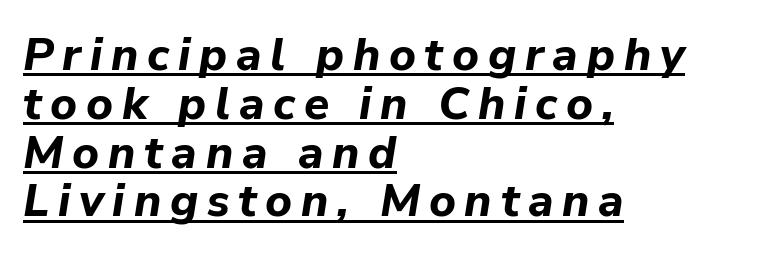
Q: Is the text bold? A: Yes.
Q: Is the text italic (slanted)? A: Yes, it leans right by about 9 degrees.
Q: Is the text underlined? A: Yes.
Q: How is the paragraph aligned? A: Left-aligned.
Q: Is the spacing between lines tight, normal or loose? A: Tight.
Q: Width (condensed, normal, or wide)? A: Normal.
Q: Stroke contrast? A: Low.
Q: x-height? A: Medium.
Q: Monospaced? A: No.
